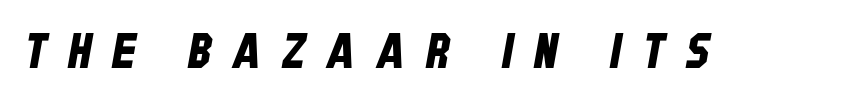
The glyphs are unaccompanied by any horizontal stroke below them. The letters advance in unequal steps, a hallmark of proportional type. The letters are spread apart with noticeably loose tracking. I'd call this a sans setting — the letters go barefoot.
